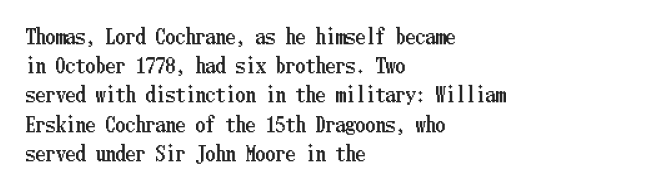
{"italic": "no", "underline": "no", "align": "left", "line_spacing": "normal", "line_spacing_ratio": 1.46, "letter_spacing": "normal", "letter_spacing_em": 0.0, "glyph_px": 20}
